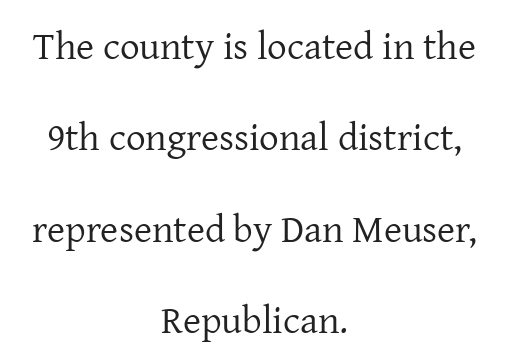
The image shows 39 px regular-weight serif type, upright; set centered, loose line spacing (2.34x), normal letter spacing, not underlined; low stroke contrast and a medium x-height.
